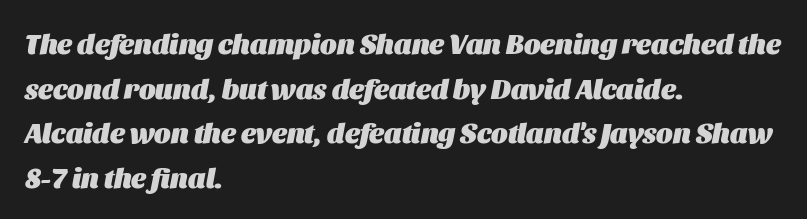
The image shows 28 px heavy type, italic (leaning right); set left-aligned, normal line spacing (1.59x), normal letter spacing, not underlined; medium stroke contrast and a large x-height.
